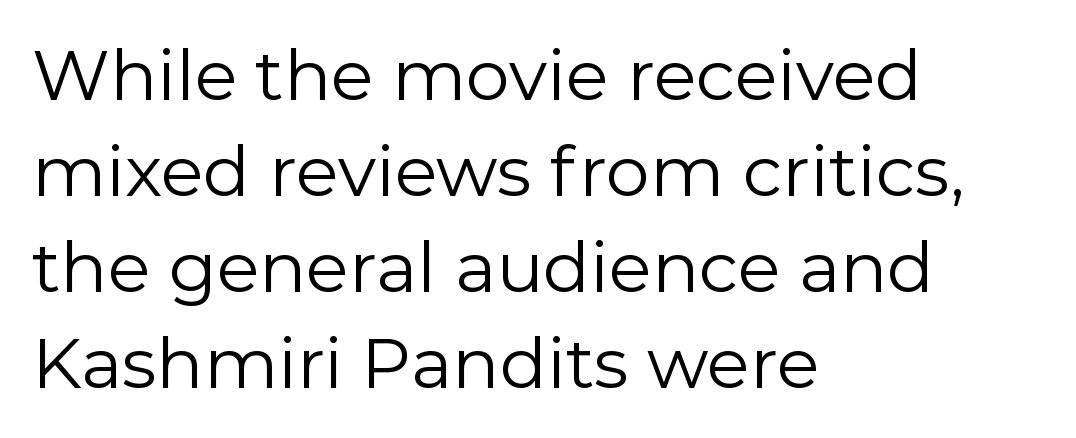
A typesetter would call this proportional, since set widths differ per character. A classic flush-left, rag-right setting is used for this passage. Unlike a traditional serif, this face leaves its strokes unadorned. This block has exactly the height ordinary leading produces. Standard letterfit; no display-style spreading of the glyphs. Characters remain perfectly vertical along every line.
